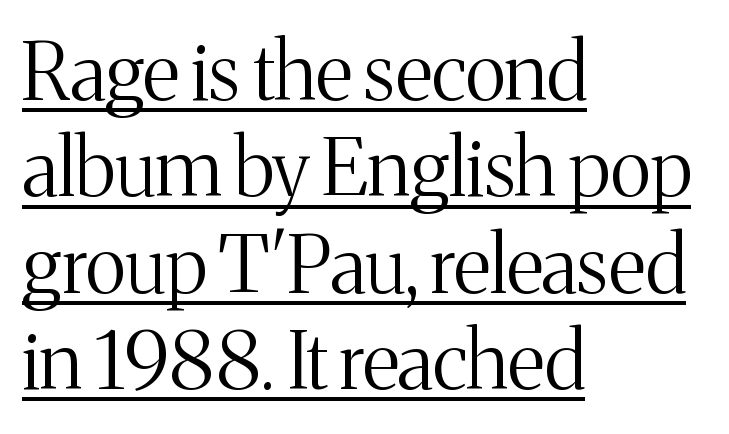
{"serif": "yes", "italic": "no", "bold": "no", "weight": "light", "width": "normal", "stroke_contrast": "medium", "x_height": "medium", "monospaced": "no", "underline": "yes", "align": "left", "line_spacing_ratio": 1.22, "letter_spacing": "normal", "letter_spacing_em": 0.0, "glyph_px": 79}
